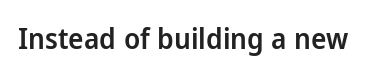
The image shows 29 px semibold sans-serif type, upright; set normal letter spacing, not underlined; low stroke contrast and a medium x-height.
